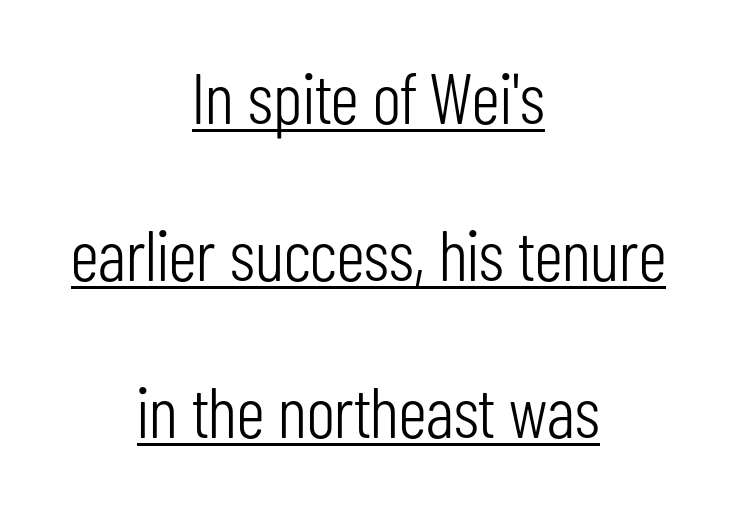
Horizontally, the lines are justified to the midpoint only. These lines were composed using upright roman letters. The lines are spread far apart with generous leading. The letters carry no serifs — their stems end cleanly without finishing strokes. No heavy texture on the line: the type isn't bold.
